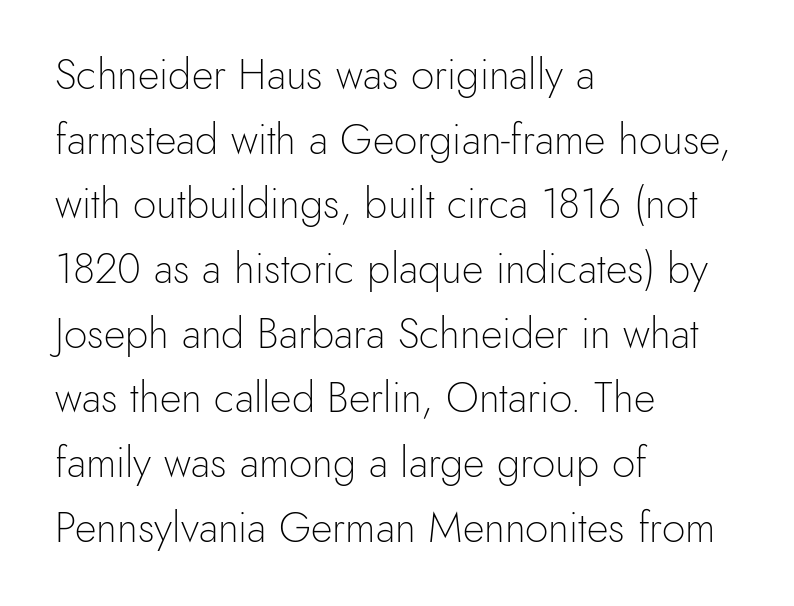
Q: Is the text bold? A: No.
Q: Is the text italic (slanted)? A: No, it is upright.
Q: Is the typeface a serif or a sans-serif typeface? A: Sans-serif.
Q: Is the text underlined? A: No.
Q: How is the paragraph aligned? A: Left-aligned.
Q: Is the spacing between letters normal or unusually wide? A: Normal.
Q: Is the spacing between lines tight, normal or loose? A: Normal.
Q: Width (condensed, normal, or wide)? A: Normal.
Q: x-height? A: Small.
Q: Monospaced? A: No.
